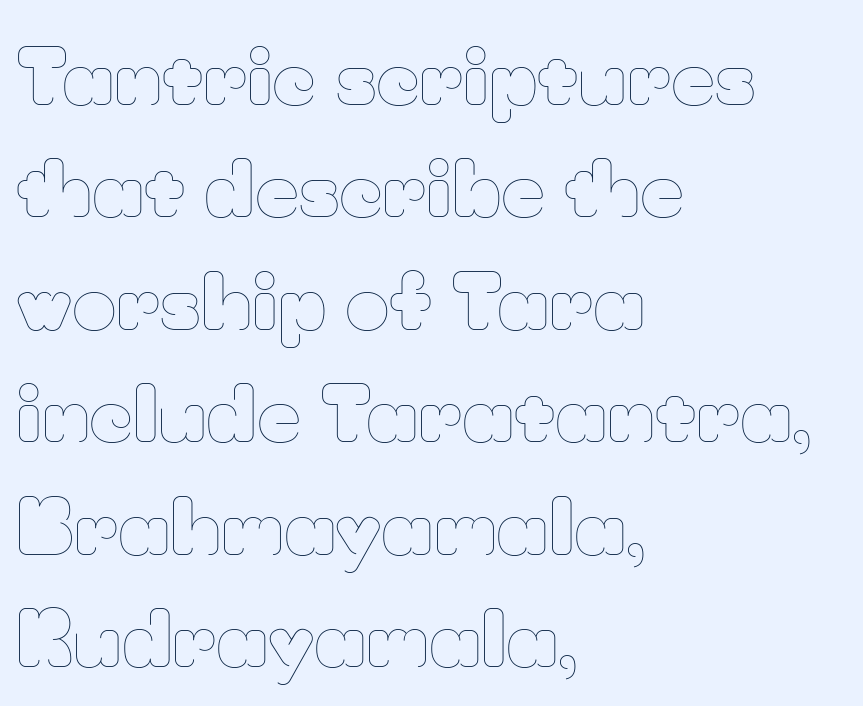
The image shows 76 px thin type, upright; set left-aligned, normal line spacing (1.48x), normal letter spacing, not underlined; low stroke contrast and a small x-height.
